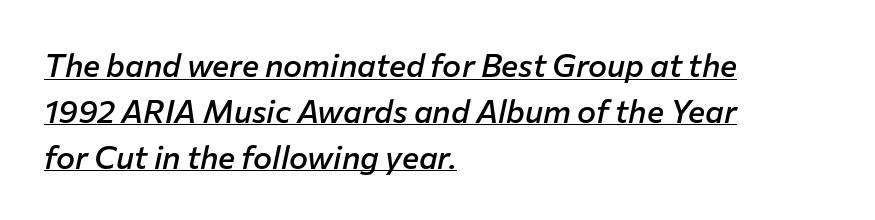
Q: Is the text bold? A: Semi-bold.
Q: Is the text italic (slanted)? A: Yes, it leans right by about 12 degrees.
Q: Is the text underlined? A: Yes.
Q: How is the paragraph aligned? A: Left-aligned.
Q: Is the spacing between letters normal or unusually wide? A: Normal.
Q: Is the spacing between lines tight, normal or loose? A: Normal.
Q: Width (condensed, normal, or wide)? A: Normal.
Q: Stroke contrast? A: Low.
Q: x-height? A: Medium.
Q: Monospaced? A: No.
